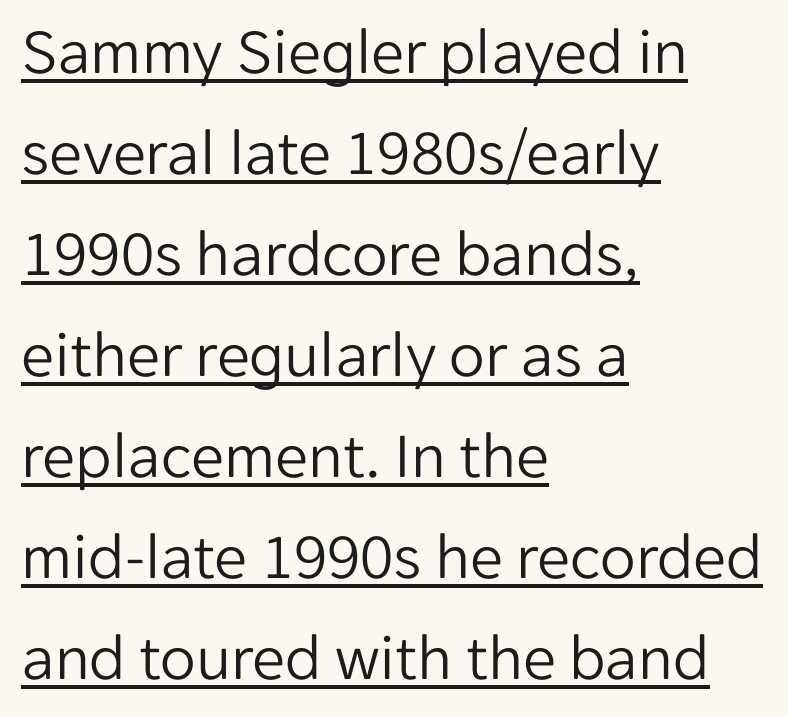
A continuous stroke trails under the words, as in a hyperlink. The characters are drawn with everyday or finer stroke widths. Is the letter spacing exaggerated? No — it looks like the ordinary default. The setting favours the left margin, as ordinary paragraphs usually do. Does the type have serifs? No, each stem ends abruptly. The designer left line spacing at the default.
